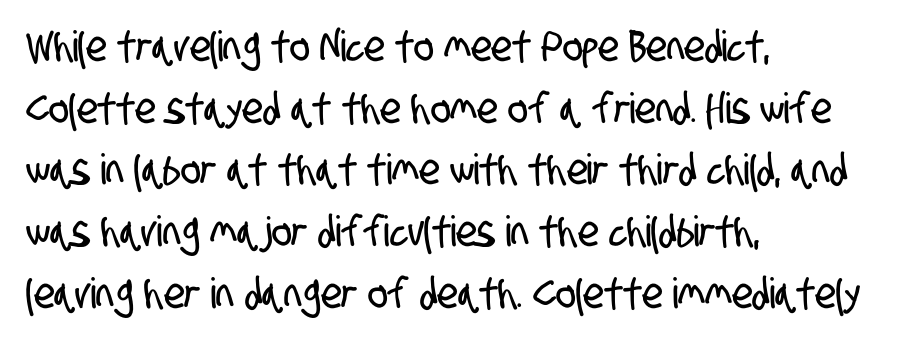
The image shows 42 px condensed sans-serif type; set left-aligned, normal line spacing (1.47x), normal letter spacing, not underlined; low stroke contrast and a large x-height.
